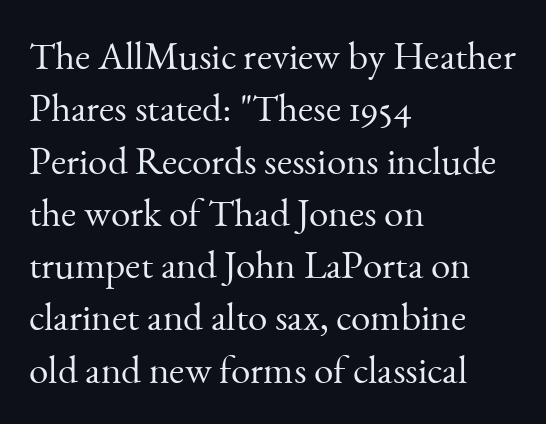
The image shows 39 px light serif type, upright; set left-aligned, normal line spacing (1.34x), normal letter spacing, not underlined; medium stroke contrast and a small x-height.
